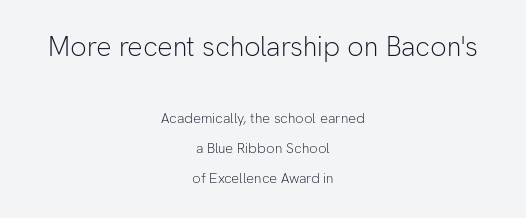
{"italic": "no", "bold": "no", "underline": "no", "align": "center", "line_spacing": "loose", "line_spacing_ratio": 2.13, "letter_spacing": "normal", "letter_spacing_em": 0.0, "larger_block": "first", "size_ratio": 1.93, "glyph_px": 27}
